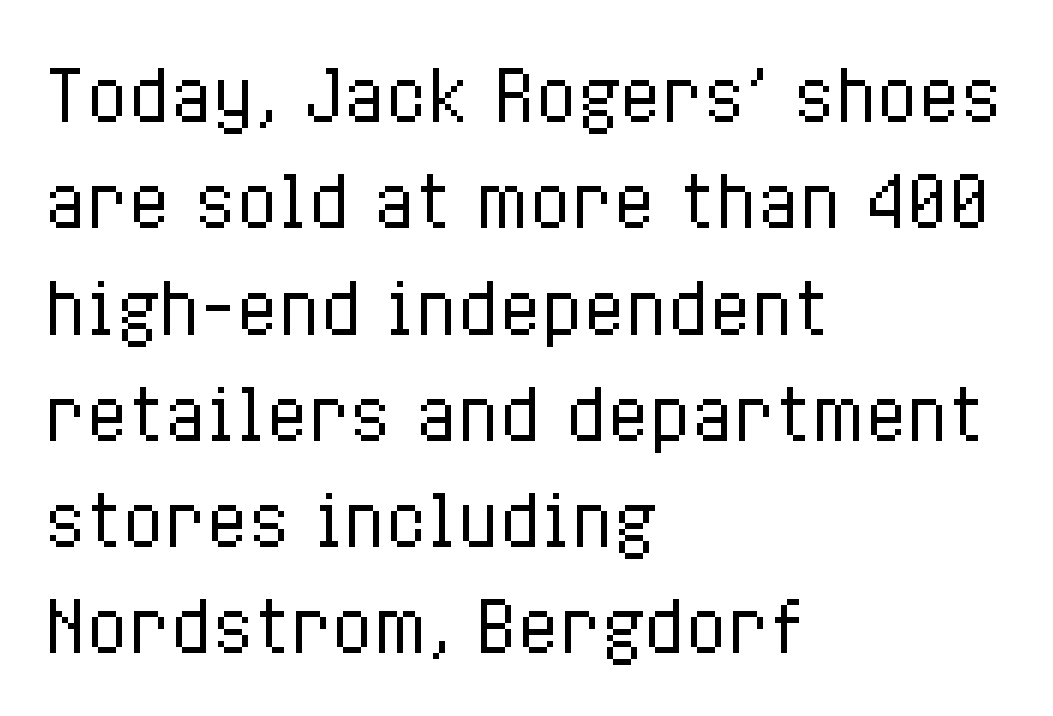
{"italic": "no", "bold": "no", "weight": "regular", "width": "condensed", "stroke_contrast": "low", "x_height": "medium", "monospaced": "no", "underline": "no", "align": "left", "line_spacing": "normal", "line_spacing_ratio": 1.54, "letter_spacing": "normal", "letter_spacing_em": 0.0, "glyph_px": 69}
